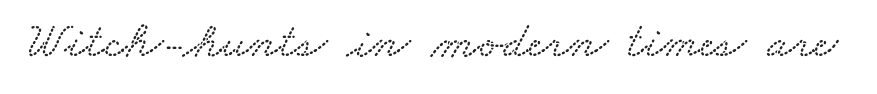
Q: Is the text underlined? A: No.
Q: Is the spacing between letters normal or unusually wide? A: Normal.
Q: Width (condensed, normal, or wide)? A: Wide.
Q: Stroke contrast? A: Low.
Q: x-height? A: Small.
Q: Monospaced? A: No.
